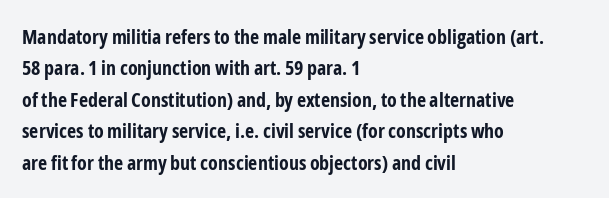
The image shows 20 px bold type, upright; set left-aligned, normal line spacing (1.57x), normal letter spacing, not underlined.
